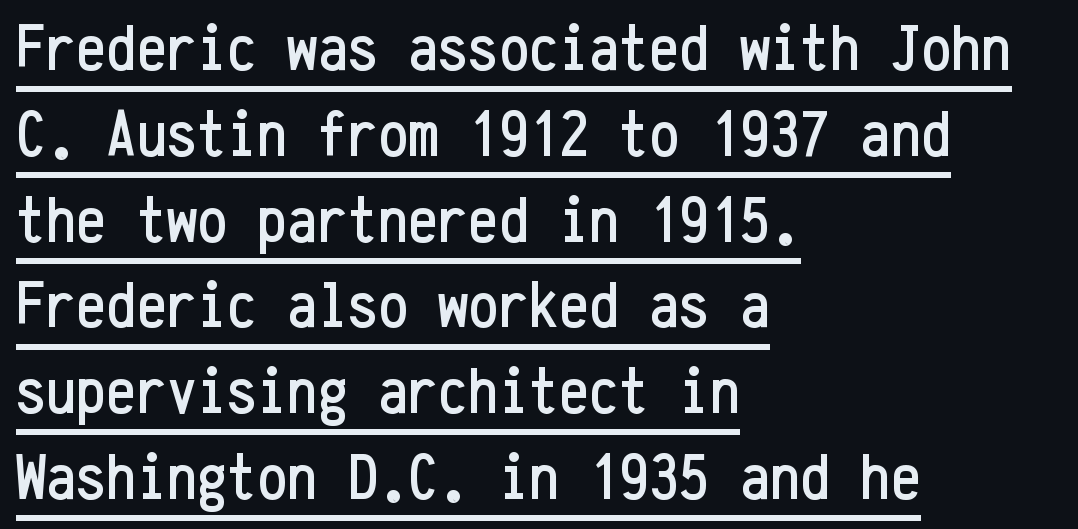
Q: Is the text italic (slanted)? A: No, it is upright.
Q: Is the typeface a serif or a sans-serif typeface? A: Sans-serif.
Q: Is the text underlined? A: Yes.
Q: How is the paragraph aligned? A: Left-aligned.
Q: Is the spacing between letters normal or unusually wide? A: Normal.
Q: Is the spacing between lines tight, normal or loose? A: Normal.
Q: Width (condensed, normal, or wide)? A: Condensed.
Q: Stroke contrast? A: Low.
Q: x-height? A: Medium.
Q: Monospaced? A: Yes.
